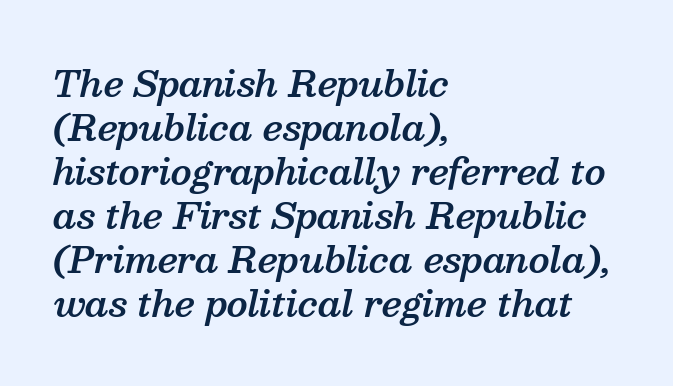
Left-aligned paragraph, ragged on the right. Does the type have serifs? Yes, each stem ends in a small foot. Note the varied advance widths — an 'i' is clearly narrower than an 'm'. Successive baselines arrive at the customary interval.
